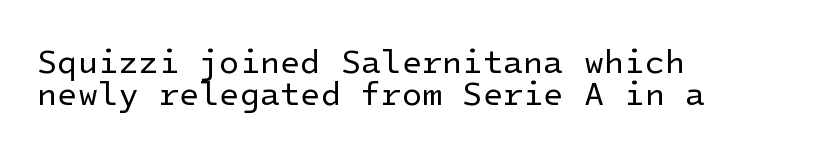
Q: Is the text bold? A: No.
Q: Is the text italic (slanted)? A: No, it is upright.
Q: Is the typeface a serif or a sans-serif typeface? A: Sans-serif.
Q: Is the text underlined? A: No.
Q: How is the paragraph aligned? A: Left-aligned.
Q: Is the spacing between letters normal or unusually wide? A: Normal.
Q: Is the spacing between lines tight, normal or loose? A: Tight.
Q: Width (condensed, normal, or wide)? A: Normal.
Q: Stroke contrast? A: Low.
Q: x-height? A: Medium.
